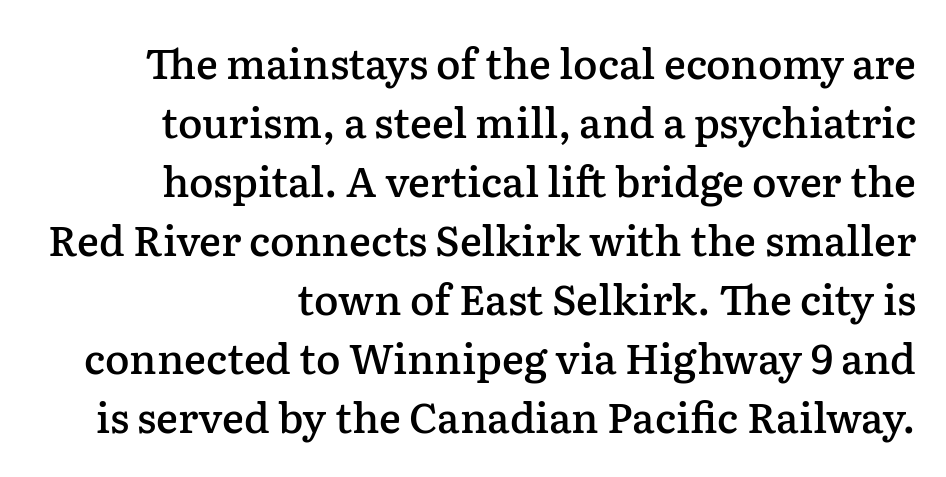
{"serif": "yes", "italic": "no", "bold": "semi", "weight": "semibold", "width": "normal", "stroke_contrast": "low", "x_height": "medium", "monospaced": "no", "underline": "no", "align": "right", "line_spacing": "normal", "line_spacing_ratio": 1.44, "letter_spacing": "normal", "letter_spacing_em": 0.0, "glyph_px": 41}
